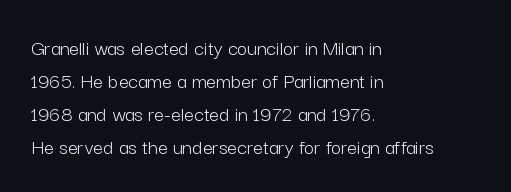
Q: Is the text bold? A: No.
Q: Is the text italic (slanted)? A: No, it is upright.
Q: Is the text underlined? A: No.
Q: How is the paragraph aligned? A: Left-aligned.
Q: Is the spacing between letters normal or unusually wide? A: Normal.
Q: Is the spacing between lines tight, normal or loose? A: Normal.
